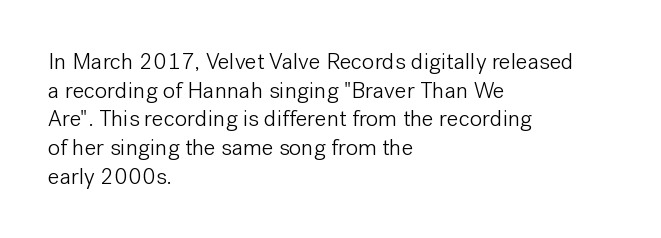
The image shows 23 px text type, upright; set left-aligned, normal line spacing (1.25x), normal letter spacing, not underlined.
